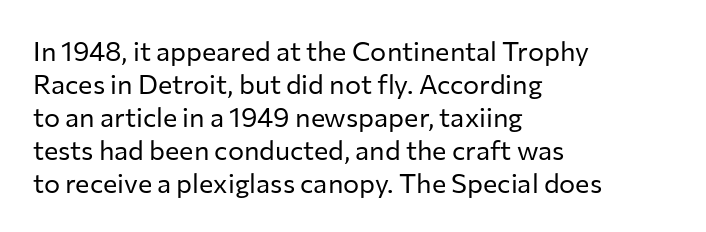
The image shows 27 px text type, upright; set left-aligned, line spacing 1.22x, normal letter spacing, not underlined.
